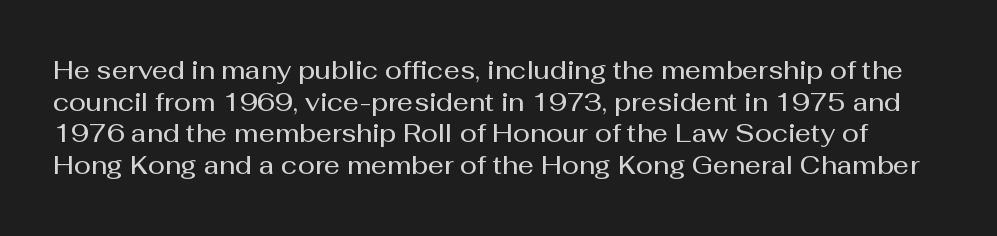
Q: Is the text bold? A: Semi-bold.
Q: Is the text italic (slanted)? A: No, it is upright.
Q: Is the text underlined? A: No.
Q: Is the spacing between letters normal or unusually wide? A: Normal.
Q: Is the spacing between lines tight, normal or loose? A: Normal.
